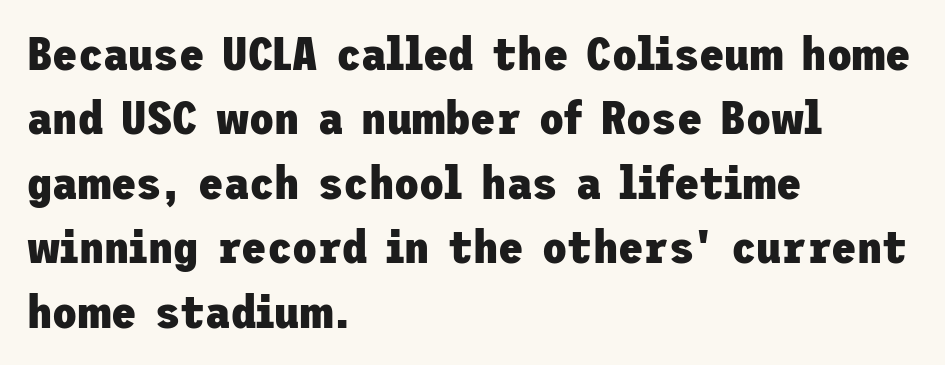
Q: Is the text bold? A: Yes.
Q: Is the text italic (slanted)? A: No, it is upright.
Q: Is the typeface a serif or a sans-serif typeface? A: Sans-serif.
Q: Is the text underlined? A: No.
Q: How is the paragraph aligned? A: Left-aligned.
Q: Is the spacing between letters normal or unusually wide? A: Normal.
Q: Is the spacing between lines tight, normal or loose? A: Normal.
Q: Width (condensed, normal, or wide)? A: Normal.
Q: Stroke contrast? A: Low.
Q: x-height? A: Medium.
